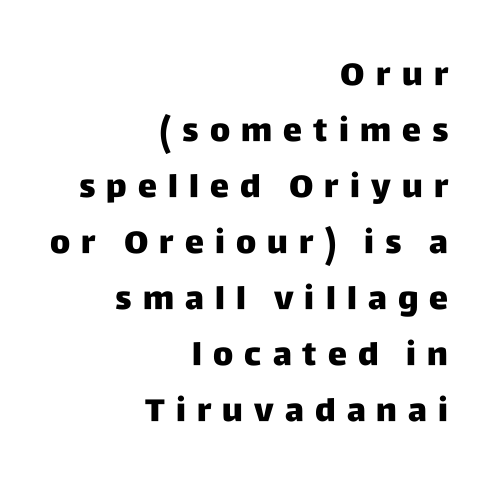
Spacing verdict: proportional, widths tailored to each character. The axis of the letterforms is exactly vertical. Glyph-to-glyph distance is far greater than everyday printed text. Every letter is thick-stroked: bold, no question.
